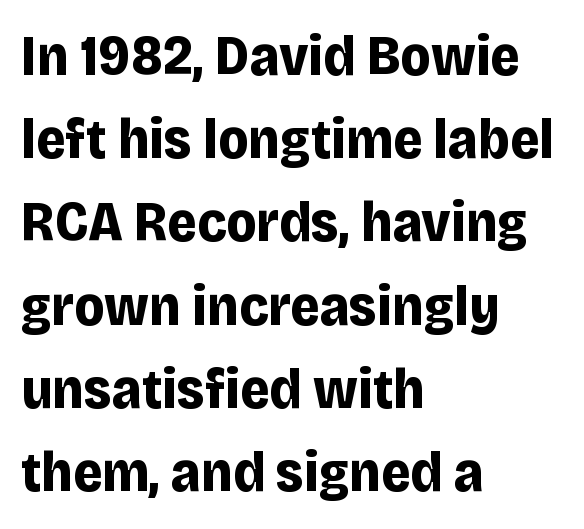
Q: Is the text bold? A: Yes.
Q: Is the text italic (slanted)? A: No, it is upright.
Q: Is the typeface a serif or a sans-serif typeface? A: Sans-serif.
Q: Is the text underlined? A: No.
Q: How is the paragraph aligned? A: Left-aligned.
Q: Is the spacing between letters normal or unusually wide? A: Normal.
Q: Is the spacing between lines tight, normal or loose? A: Normal.
Q: Width (condensed, normal, or wide)? A: Normal.
Q: Stroke contrast? A: Low.
Q: x-height? A: Large.
Q: Monospaced? A: No.
